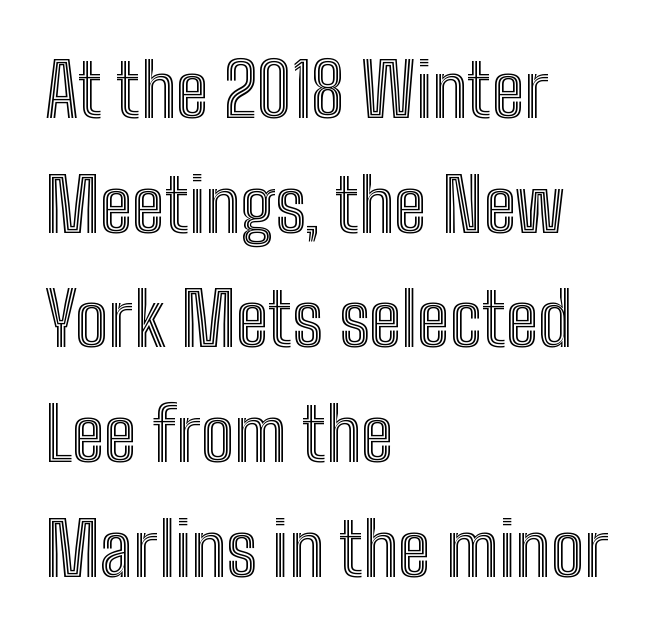
Only glyphs here, with clear space below each row. Every character sits straight up, as roman type does. The leading is moderate, giving the passage an even texture. Left-aligned paragraph, ragged on the right. No extra tracking has been applied to these lines.
